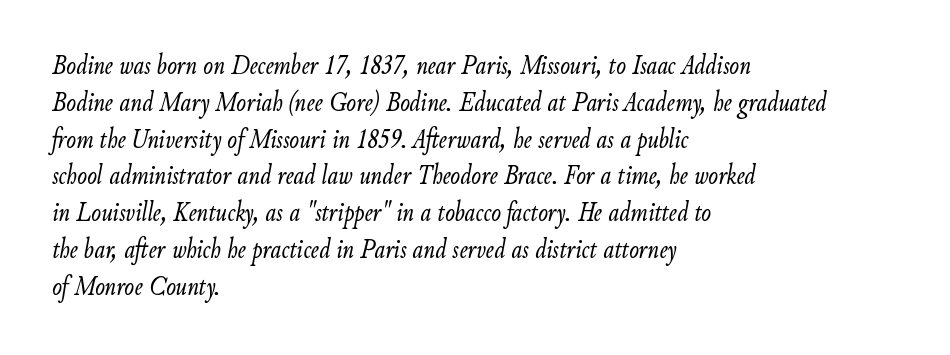
The image shows 29 px light, condensed type, italic (leaning right); set left-aligned, normal line spacing (1.27x), normal letter spacing, not underlined; low stroke contrast and a small x-height.
